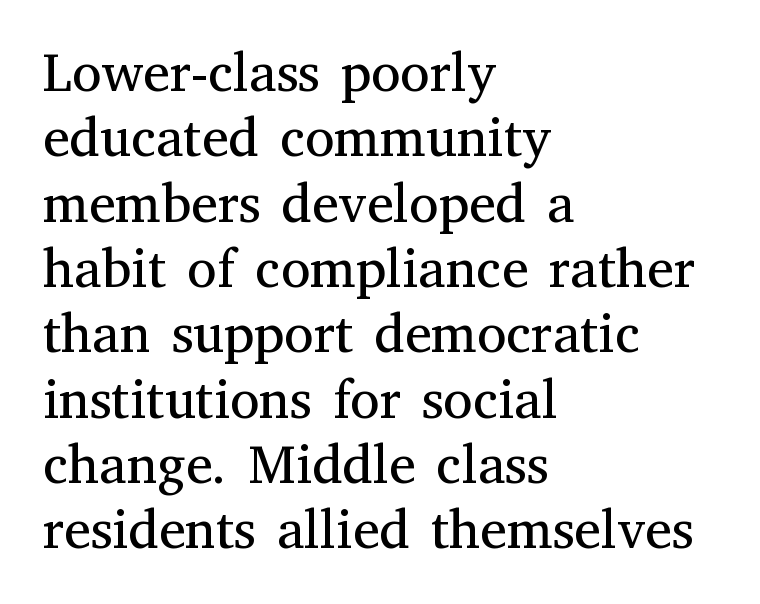
In terms of letterform style, serifs are clearly present. Beneath every word, the page is bare. Vertical stems look standard width or narrower in stroke. Typeset ragged right — the left edge is the straight one. Italic? Not at all — the glyphs are vertical.
